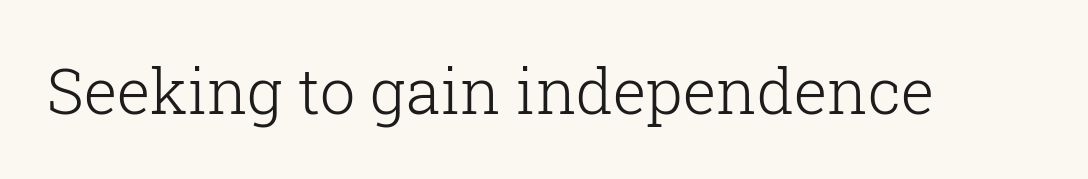
Q: Is the text bold? A: No.
Q: Is the text italic (slanted)? A: No, it is upright.
Q: Is the typeface a serif or a sans-serif typeface? A: Serif.
Q: Is the text underlined? A: No.
Q: Is the spacing between letters normal or unusually wide? A: Normal.
Q: Width (condensed, normal, or wide)? A: Normal.
Q: Stroke contrast? A: Low.
Q: x-height? A: Medium.
Q: Monospaced? A: No.
